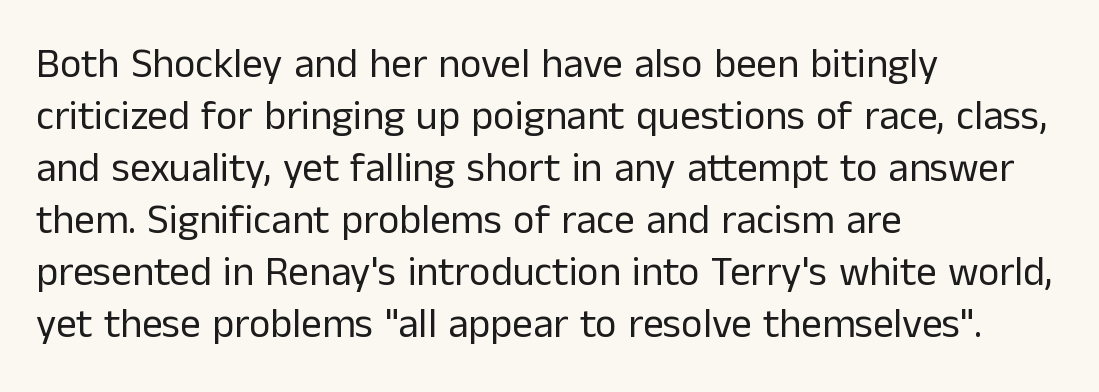
{"serif": "no", "italic": "no", "bold": "no", "weight": "regular", "width": "normal", "stroke_contrast": "low", "x_height": "medium", "monospaced": "no", "underline": "no", "align": "left", "line_spacing": "normal", "line_spacing_ratio": 1.27, "letter_spacing": "normal", "letter_spacing_em": 0.0, "glyph_px": 41}
